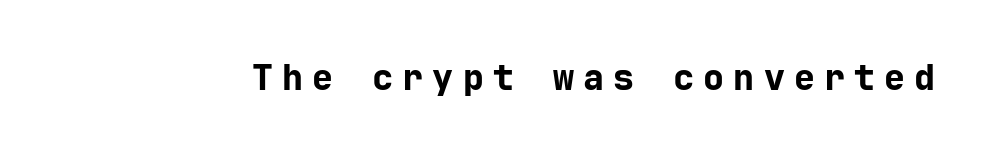
Q: Is the text bold? A: Yes.
Q: Is the text italic (slanted)? A: No, it is upright.
Q: Is the typeface a serif or a sans-serif typeface? A: Sans-serif.
Q: Is the text underlined? A: No.
Q: Is the spacing between letters normal or unusually wide? A: Unusually wide.
Q: Width (condensed, normal, or wide)? A: Normal.
Q: Stroke contrast? A: Low.
Q: x-height? A: Medium.
